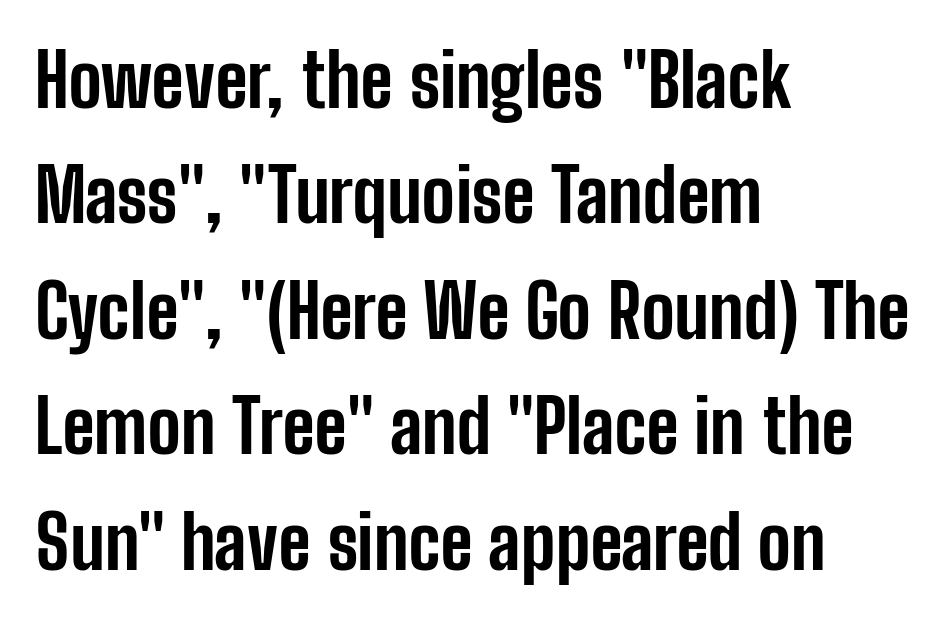
Glyph-to-glyph distance matches everyday printed text. Quick note: interline space is typical. Note the varied advance widths — an 'i' is clearly narrower than an 'm'. Which margin do the lines hug? The left one — the right edge is uneven. Characters remain perfectly vertical along every line. Nobody drew a line under any word here.
